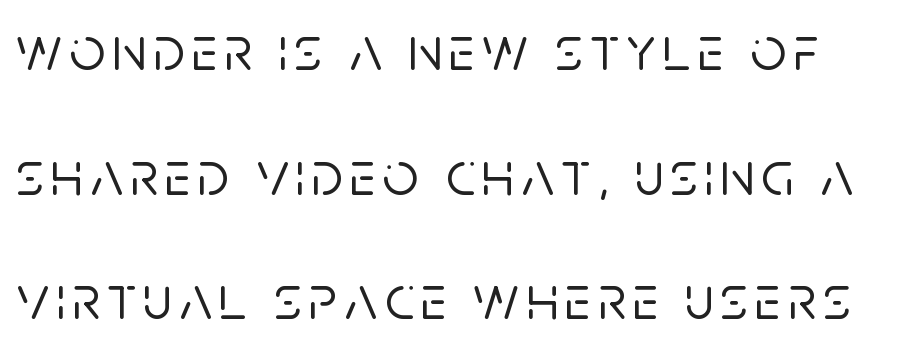
{"serif": "no", "italic": "no", "width": "normal", "stroke_contrast": "low", "x_height": "large", "monospaced": "no", "underline": "no", "line_spacing": "loose", "line_spacing_ratio": 1.98, "glyph_px": 63}
